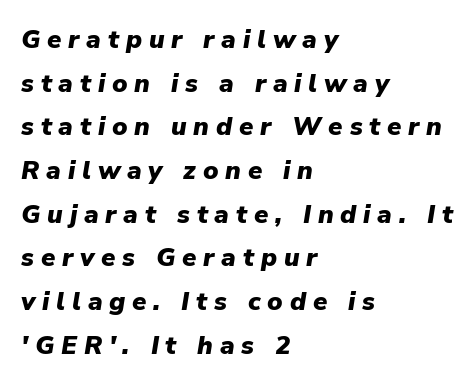
{"italic": "yes", "lean": "right", "slant_degrees": 9, "bold": "yes", "underline": "no", "align": "left", "line_spacing": "normal", "line_spacing_ratio": 1.68, "letter_spacing": "wide", "letter_spacing_em": 0.26, "glyph_px": 26}
